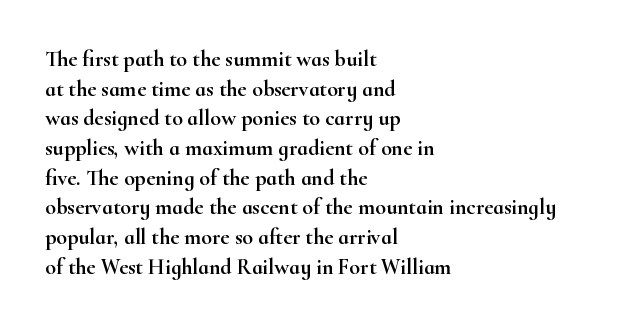
{"italic": "no", "underline": "no", "align": "left", "line_spacing": "normal", "line_spacing_ratio": 1.35, "letter_spacing": "normal", "letter_spacing_em": 0.0, "glyph_px": 22}
